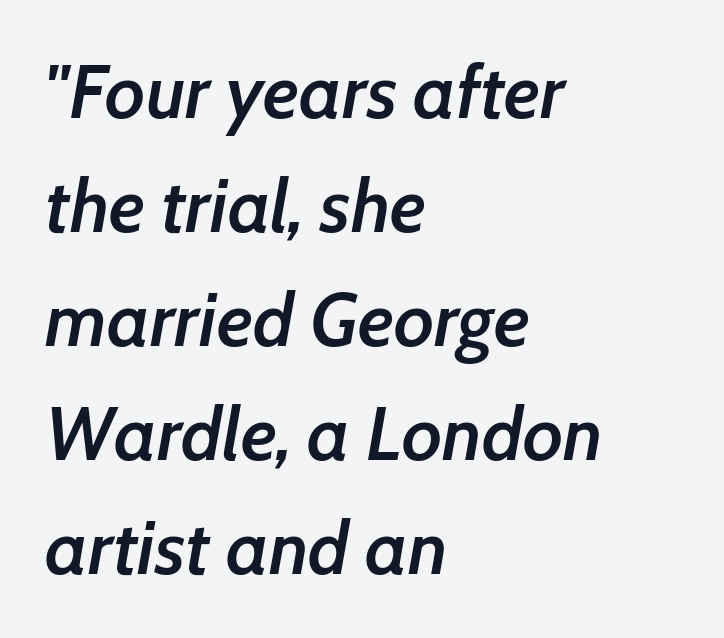
{"italic": "yes", "lean": "right", "slant_degrees": 7, "bold": "semi", "weight": "semibold", "width": "normal", "stroke_contrast": "low", "x_height": "medium", "monospaced": "no", "underline": "no", "align": "left", "line_spacing": "normal", "line_spacing_ratio": 1.52, "letter_spacing": "normal", "letter_spacing_em": 0.0, "glyph_px": 75}
